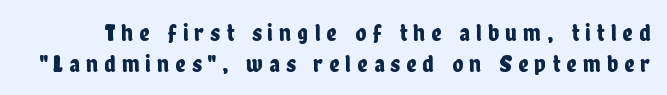
{"italic": "no", "underline": "no", "line_spacing_ratio": 1.24, "letter_spacing": "wide", "letter_spacing_em": 0.25, "glyph_px": 25}
